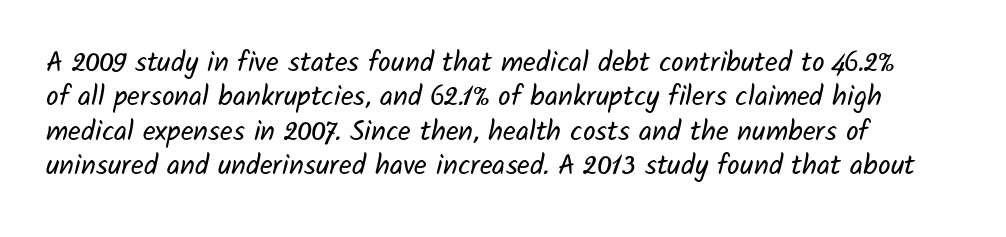
{"serif": "no", "bold": "no", "weight": "regular", "width": "normal", "stroke_contrast": "low", "x_height": "medium", "monospaced": "no", "underline": "no", "line_spacing_ratio": 1.23, "letter_spacing": "normal", "letter_spacing_em": 0.0, "glyph_px": 28}
